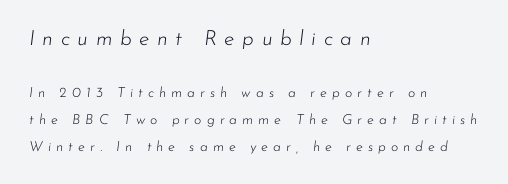
{"italic": "yes", "lean": "right", "slant_degrees": 7, "bold": "no", "underline": "no", "align": "left", "line_spacing": "loose", "line_spacing_ratio": 1.92, "letter_spacing": "wide", "letter_spacing_em": 0.36, "larger_block": "first", "size_ratio": 1.5, "glyph_px": 21}
